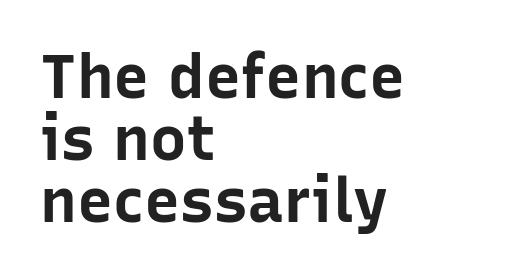
{"serif": "no", "italic": "no", "bold": "yes", "weight": "bold", "width": "normal", "stroke_contrast": "low", "x_height": "medium", "monospaced": "no", "underline": "no", "align": "left", "line_spacing": "tight", "line_spacing_ratio": 1.02, "letter_spacing": "normal", "letter_spacing_em": 0.0, "glyph_px": 61}
